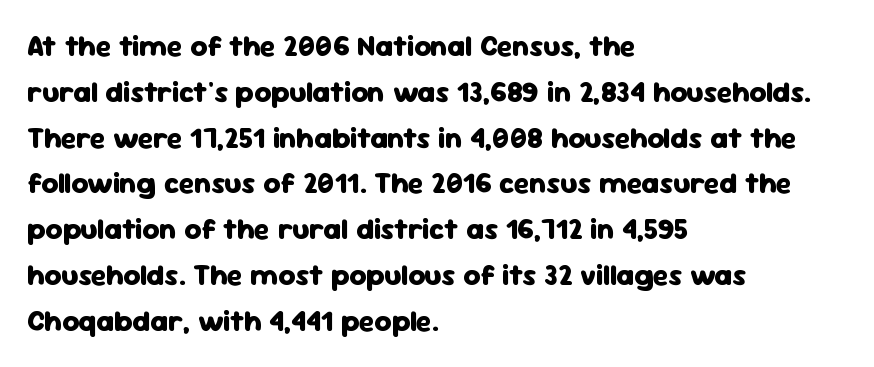
Q: Is the text bold? A: Yes.
Q: Is the text italic (slanted)? A: No, it is upright.
Q: Is the typeface a serif or a sans-serif typeface? A: Sans-serif.
Q: Is the text underlined? A: No.
Q: How is the paragraph aligned? A: Left-aligned.
Q: Is the spacing between letters normal or unusually wide? A: Normal.
Q: Is the spacing between lines tight, normal or loose? A: Normal.
Q: Width (condensed, normal, or wide)? A: Normal.
Q: Stroke contrast? A: Low.
Q: x-height? A: Medium.
Q: Monospaced? A: No.
